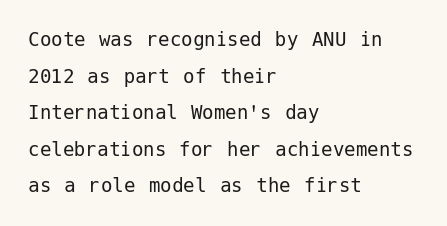
Q: Is the text bold? A: No.
Q: Is the text italic (slanted)? A: No, it is upright.
Q: Is the text underlined? A: No.
Q: How is the paragraph aligned? A: Left-aligned.
Q: Is the spacing between letters normal or unusually wide? A: Normal.
Q: Is the spacing between lines tight, normal or loose? A: Normal.
